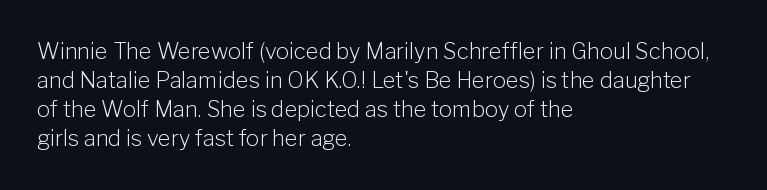
{"italic": "no", "bold": "no", "underline": "no", "align": "left", "line_spacing": "normal", "line_spacing_ratio": 1.32, "letter_spacing": "normal", "letter_spacing_em": 0.0, "glyph_px": 22}
